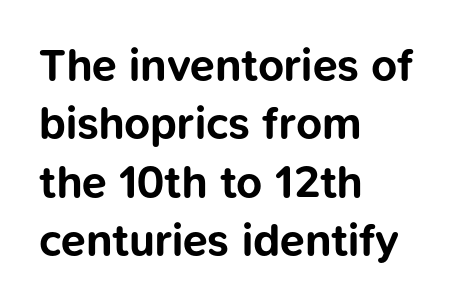
{"serif": "no", "italic": "no", "bold": "yes", "weight": "bold", "width": "normal", "stroke_contrast": "low", "x_height": "medium", "monospaced": "no", "underline": "no", "align": "left", "line_spacing": "normal", "line_spacing_ratio": 1.3, "letter_spacing": "normal", "letter_spacing_em": 0.0, "glyph_px": 45}
